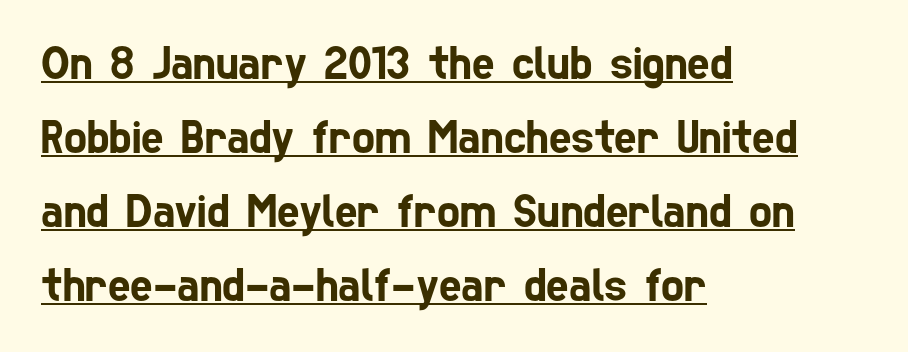
The sample's only ornament is a line tracing under the words. The designer left line spacing at the default. The lines are quadded left. These lines are rendered in a variable-pitch font. What kind of face is this? One without serifs — a sans. The letters sit at their default tracking, neither squeezed nor spread.
